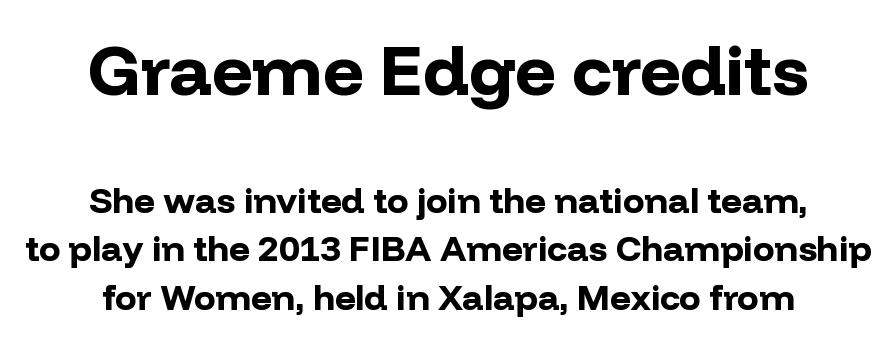
The typeface chosen for these lines omits serifs. This is the regular roman posture of the typeface. Here the designer chose a conventional face with non-uniform glyph widths. Plain, unruled lines of type. Reading top to bottom, the characters get smaller at the block break. Pretty heavy lettering here — definitely bold.
